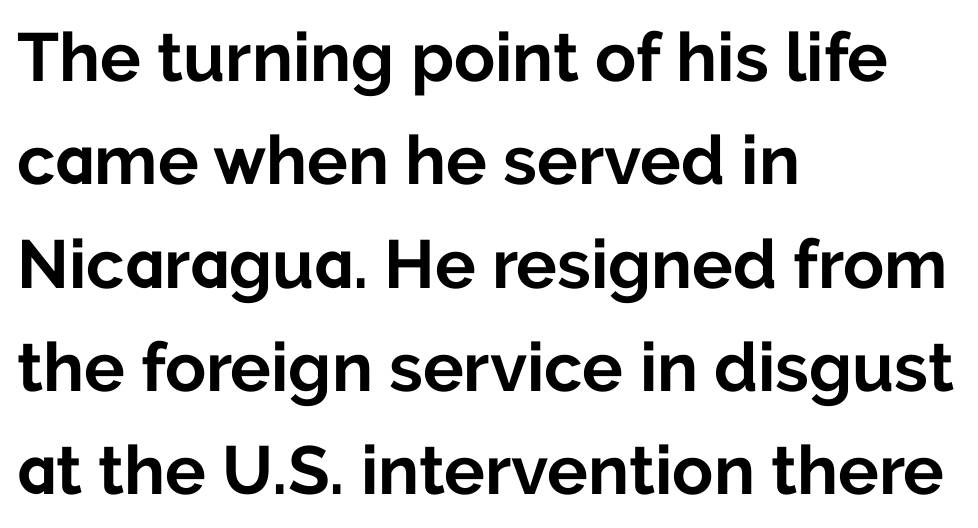
There is no visible air inserted between adjacent glyphs. Beneath every word, the page is bare. Spacing verdict: proportional, widths tailored to each character. A student would call this left alignment; a typographer would say flush left, rag right. The rows are spaced the way most documents space them.
